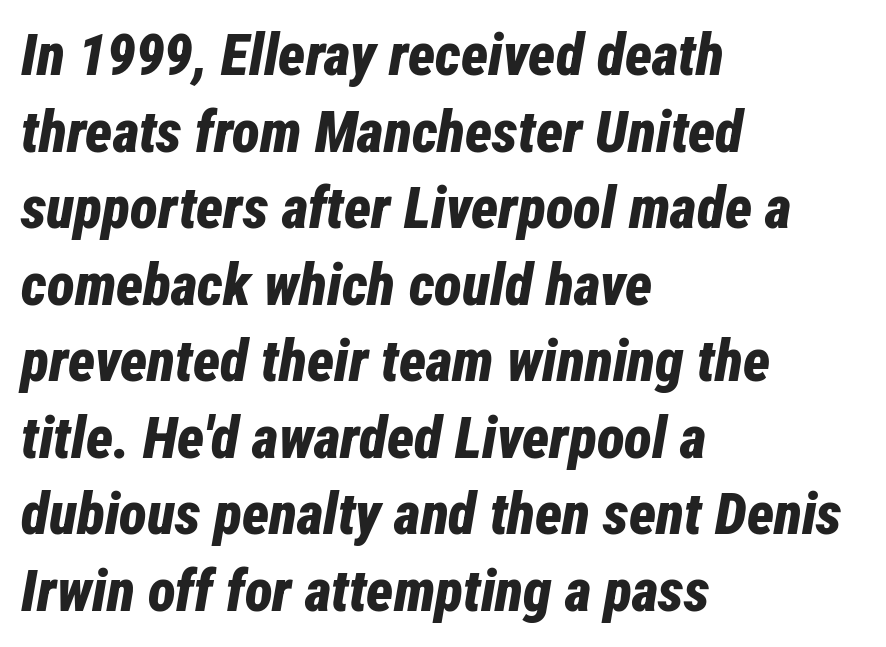
Q: Is the text bold? A: Yes.
Q: Is the text italic (slanted)? A: Yes, it leans right by about 12 degrees.
Q: Is the text underlined? A: No.
Q: How is the paragraph aligned? A: Left-aligned.
Q: Is the spacing between letters normal or unusually wide? A: Normal.
Q: Is the spacing between lines tight, normal or loose? A: Normal.
Q: Width (condensed, normal, or wide)? A: Condensed.
Q: Stroke contrast? A: Low.
Q: x-height? A: Medium.
Q: Monospaced? A: No.
